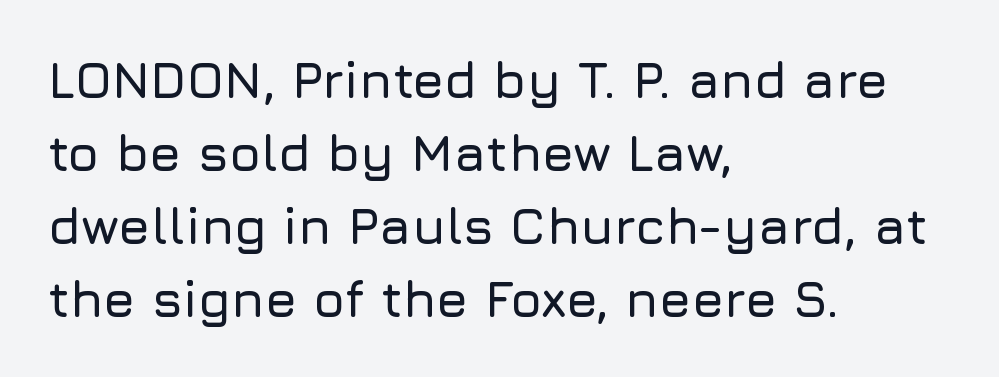
The font family rendered here belongs to the sans-serif group. Evenly set lines give the paragraph a standard silhouette. Words float on clear page, feet unadorned. Look at the tracking — it's just the regular setting, nothing added. A typesetter would call this proportional, since set widths differ per character.
